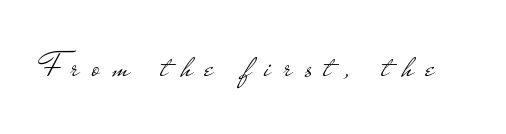
The image shows 36 px light, wide sans-serif type; set unusually wide letter spacing (+0.35 em), not underlined; low stroke contrast and a small x-height.
